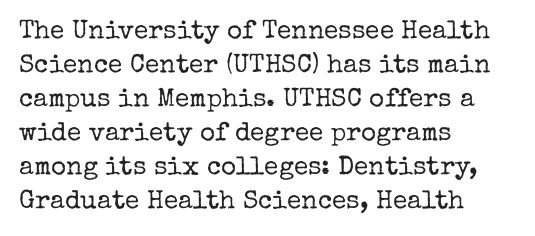
{"italic": "no", "bold": "no", "underline": "no", "align": "left", "line_spacing": "normal", "line_spacing_ratio": 1.31, "letter_spacing": "normal", "letter_spacing_em": 0.0, "glyph_px": 26}
